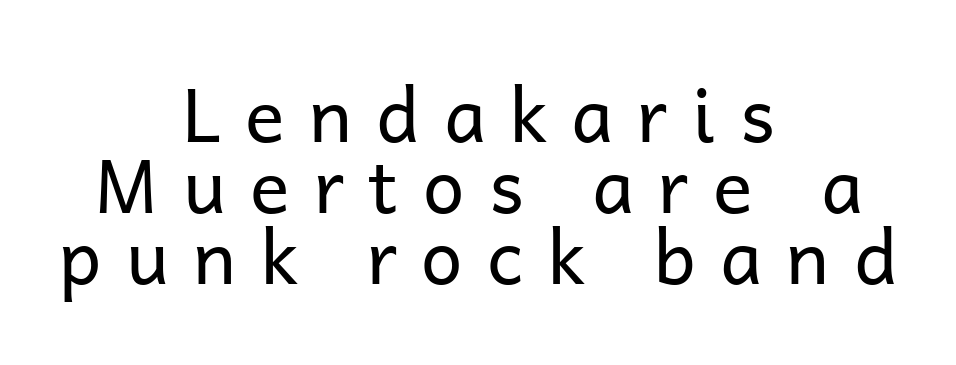
The image shows 74 px regular-weight sans-serif type, upright; set centered, tight line spacing (0.96x), unusually wide letter spacing (+0.33 em), not underlined; low stroke contrast and a medium x-height.
